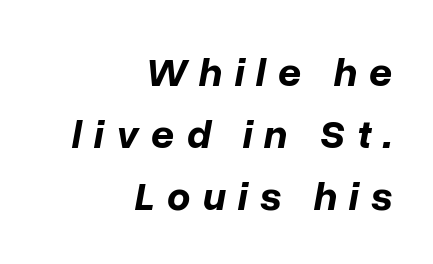
Q: Is the text bold? A: Yes.
Q: Is the text italic (slanted)? A: Yes, it leans right by about 10 degrees.
Q: Is the text underlined? A: No.
Q: How is the paragraph aligned? A: Right-aligned.
Q: Is the spacing between letters normal or unusually wide? A: Unusually wide.
Q: Is the spacing between lines tight, normal or loose? A: Normal.
Q: Width (condensed, normal, or wide)? A: Normal.
Q: Stroke contrast? A: Low.
Q: x-height? A: Medium.
Q: Monospaced? A: No.
